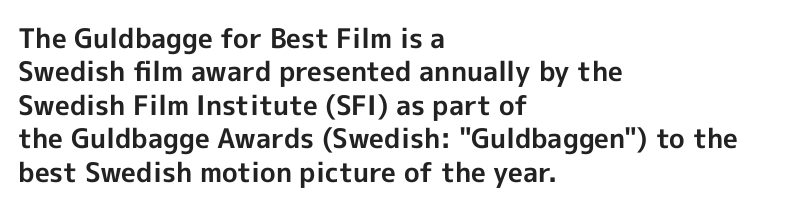
Q: Is the text bold? A: Yes.
Q: Is the text italic (slanted)? A: No, it is upright.
Q: Is the text underlined? A: No.
Q: How is the paragraph aligned? A: Left-aligned.
Q: Is the spacing between letters normal or unusually wide? A: Normal.
